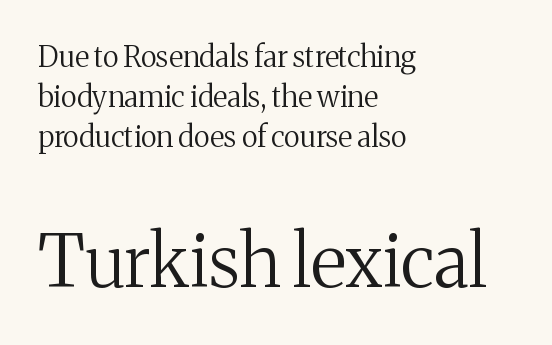
The image shows 72 px regular-weight serif type, upright; set left-aligned, normal line spacing (1.38x), normal letter spacing, not underlined; the second (bottom) block is 2.48x larger; medium stroke contrast and a medium x-height.
